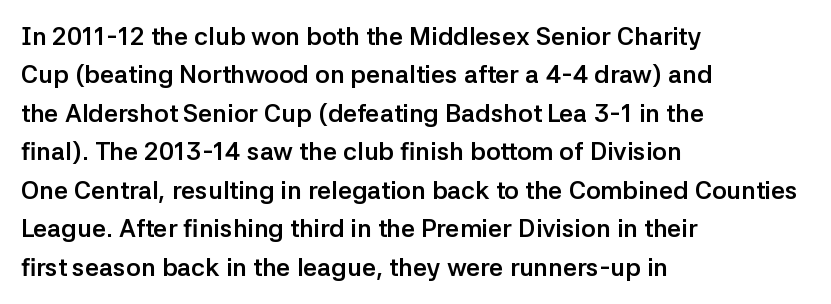
{"italic": "no", "bold": "yes", "underline": "no", "align": "left", "line_spacing": "normal", "line_spacing_ratio": 1.54, "letter_spacing": "normal", "letter_spacing_em": 0.0, "glyph_px": 25}
